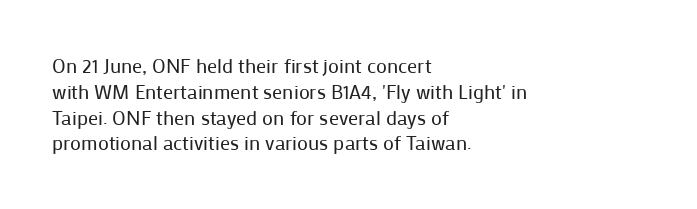
{"italic": "no", "bold": "no", "underline": "no", "align": "left", "line_spacing": "normal", "line_spacing_ratio": 1.29, "letter_spacing": "normal", "letter_spacing_em": 0.0, "glyph_px": 20}
